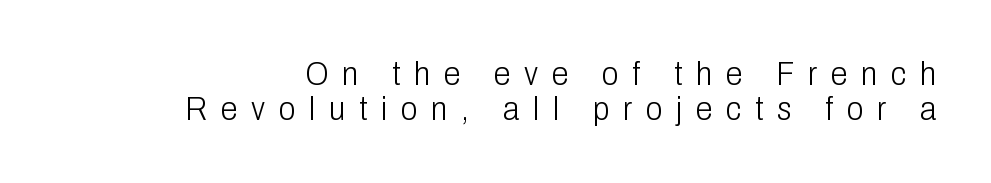
Q: Is the text bold? A: No.
Q: Is the text italic (slanted)? A: No, it is upright.
Q: Is the typeface a serif or a sans-serif typeface? A: Sans-serif.
Q: Is the text underlined? A: No.
Q: Is the spacing between letters normal or unusually wide? A: Unusually wide.
Q: Is the spacing between lines tight, normal or loose? A: Tight.
Q: Width (condensed, normal, or wide)? A: Condensed.
Q: Stroke contrast? A: Low.
Q: x-height? A: Medium.
Q: Monospaced? A: No.
